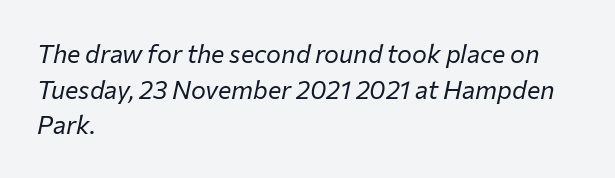
Inter-character spacing is left at the font's built-in metrics. The passage shown stacks its lines at a standard gap. Posture: slanted. Underlining? Definitely not there. One-word summary of the alignment: left.
